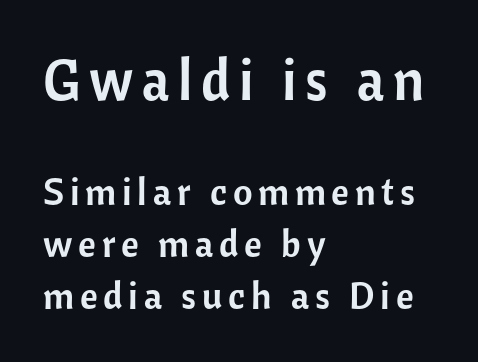
Q: Is the text italic (slanted)? A: No, it is upright.
Q: Is the typeface a serif or a sans-serif typeface? A: Sans-serif.
Q: Is the text underlined? A: No.
Q: How is the paragraph aligned? A: Left-aligned.
Q: Is the spacing between lines tight, normal or loose? A: Normal.
Q: Which block of text is set in a larger size, the first (top) or the second (bottom)? A: The first (top) one.
Q: Width (condensed, normal, or wide)? A: Normal.
Q: Stroke contrast? A: Low.
Q: x-height? A: Medium.
Q: Monospaced? A: No.
